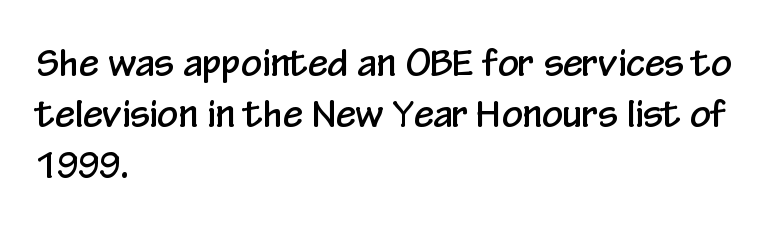
{"serif": "no", "italic": "no", "width": "condensed", "stroke_contrast": "low", "x_height": "medium", "monospaced": "no", "underline": "no", "align": "left", "line_spacing": "normal", "line_spacing_ratio": 1.41, "letter_spacing": "normal", "letter_spacing_em": 0.0, "glyph_px": 36}
